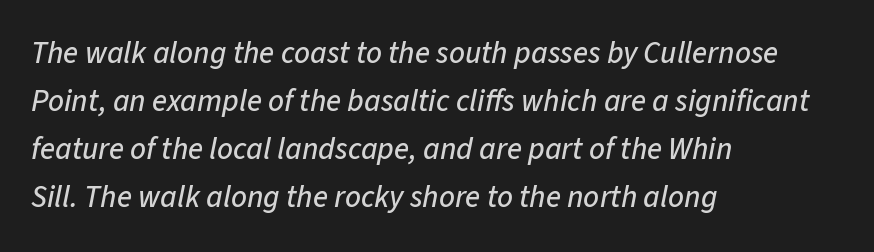
{"italic": "yes", "lean": "right", "slant_degrees": 11, "width": "normal", "stroke_contrast": "low", "x_height": "medium", "monospaced": "no", "underline": "no", "align": "left", "line_spacing": "normal", "line_spacing_ratio": 1.55, "letter_spacing": "normal", "letter_spacing_em": 0.0, "glyph_px": 31}
